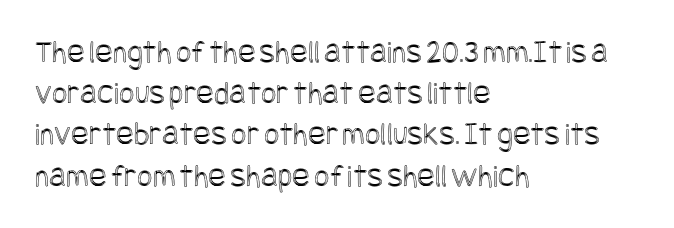
{"italic": "no", "width": "condensed", "x_height": "large", "underline": "no", "align": "left", "line_spacing": "normal", "line_spacing_ratio": 1.25, "letter_spacing": "normal", "letter_spacing_em": 0.0, "glyph_px": 33}
